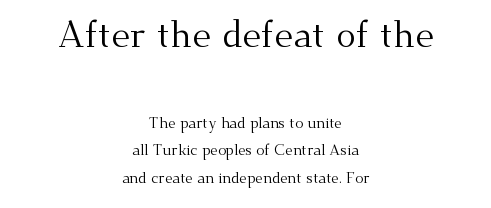
The image shows 37 px regular-weight serif type, upright; set centered, line spacing 1.82x, normal letter spacing, not underlined; the first (top) block is 2.47x larger; medium stroke contrast and a small x-height.
